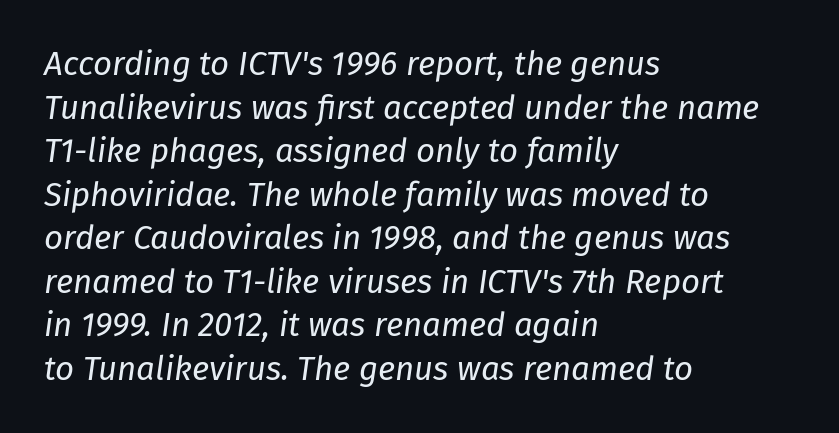
The image shows 33 px regular-weight type, italic (leaning right); set left-aligned, normal line spacing (1.32x), normal letter spacing, not underlined; low stroke contrast and a medium x-height.
